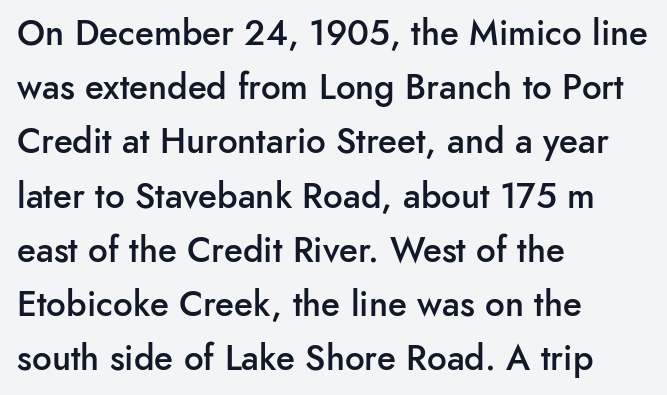
{"serif": "no", "italic": "no", "bold": "semi", "weight": "semibold", "width": "normal", "stroke_contrast": "low", "x_height": "small", "monospaced": "no", "underline": "no", "align": "left", "line_spacing": "normal", "line_spacing_ratio": 1.55, "letter_spacing": "normal", "letter_spacing_em": 0.0, "glyph_px": 35}
